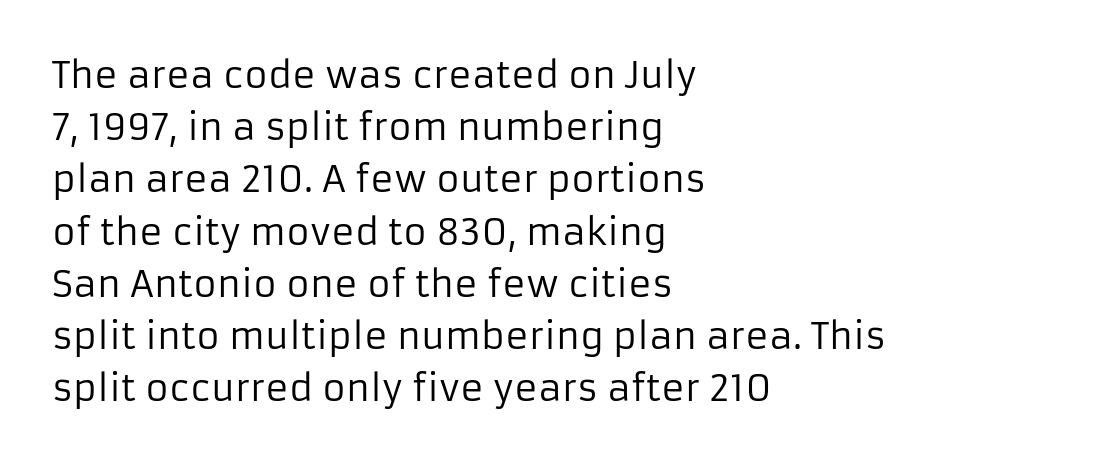
{"serif": "no", "italic": "no", "bold": "no", "weight": "regular", "width": "normal", "stroke_contrast": "low", "x_height": "medium", "monospaced": "no", "underline": "no", "align": "left", "line_spacing": "normal", "line_spacing_ratio": 1.45, "letter_spacing": "normal", "letter_spacing_em": 0.0, "glyph_px": 36}
